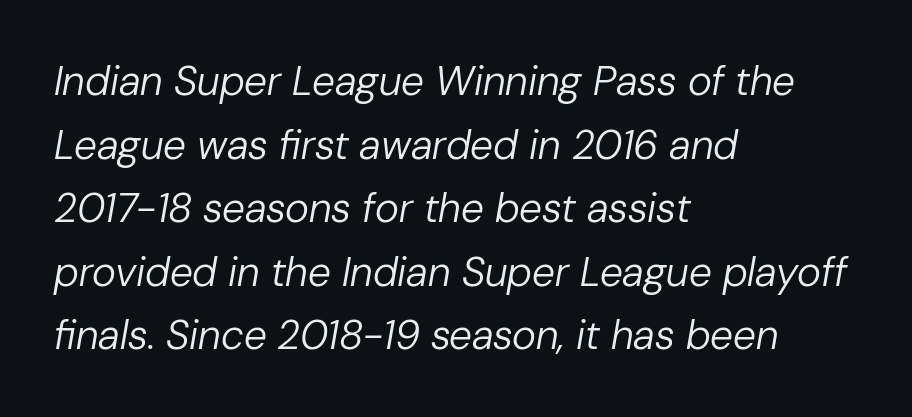
Q: Is the text bold? A: No.
Q: Is the text italic (slanted)? A: Yes, it leans right by about 10 degrees.
Q: Is the text underlined? A: No.
Q: How is the paragraph aligned? A: Left-aligned.
Q: Is the spacing between letters normal or unusually wide? A: Normal.
Q: Is the spacing between lines tight, normal or loose? A: Normal.
Q: Width (condensed, normal, or wide)? A: Normal.
Q: Stroke contrast? A: Low.
Q: x-height? A: Medium.
Q: Monospaced? A: No.
